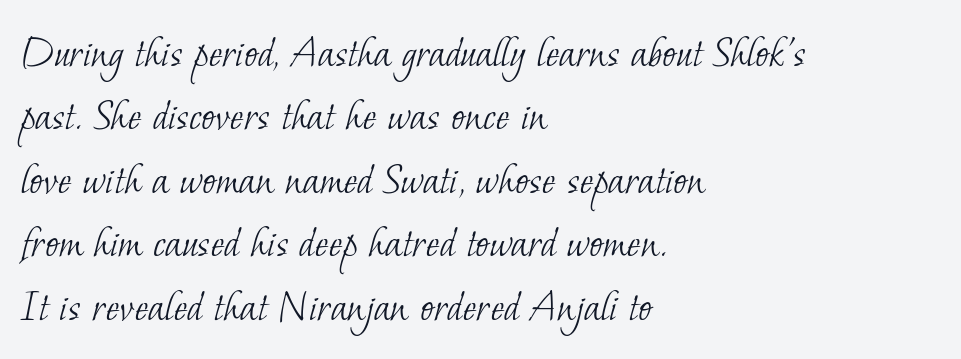
{"serif": "yes", "bold": "no", "weight": "light", "width": "normal", "stroke_contrast": "low", "x_height": "small", "monospaced": "no", "underline": "no", "align": "left", "line_spacing": "normal", "line_spacing_ratio": 1.38, "letter_spacing": "normal", "letter_spacing_em": 0.0, "glyph_px": 46}
